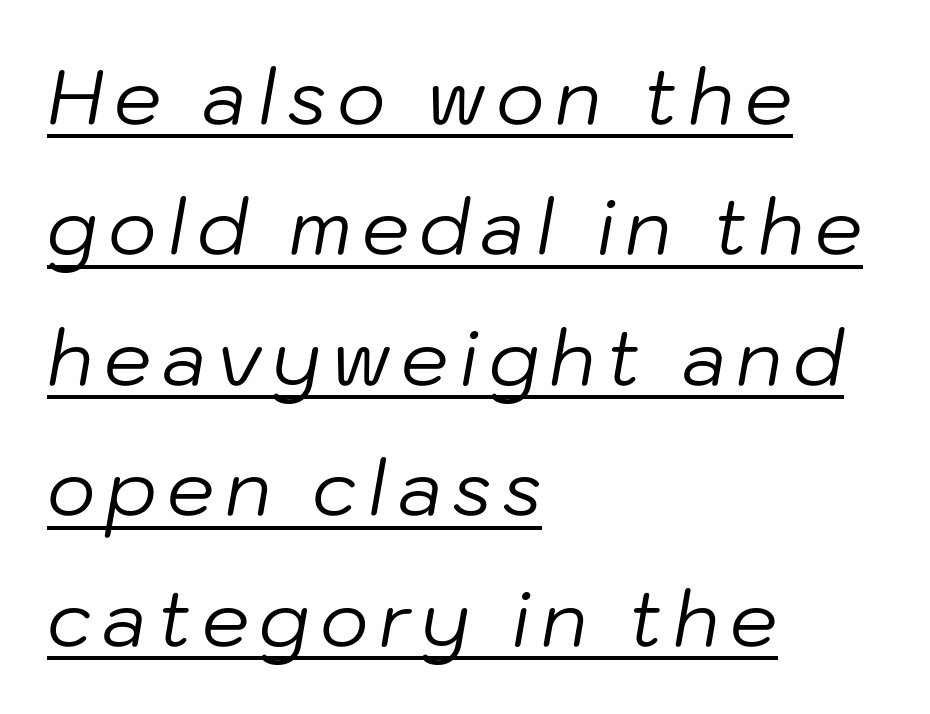
Varying glyph widths throughout — classic text-font behaviour. Each stroke keeps to a modest, everyday thickness or less. Short and long lines alike share a common starting point at left. Is the type slanted? Yes — the strokes lean at a clear angle. What decoration does the sample have? An underline.
